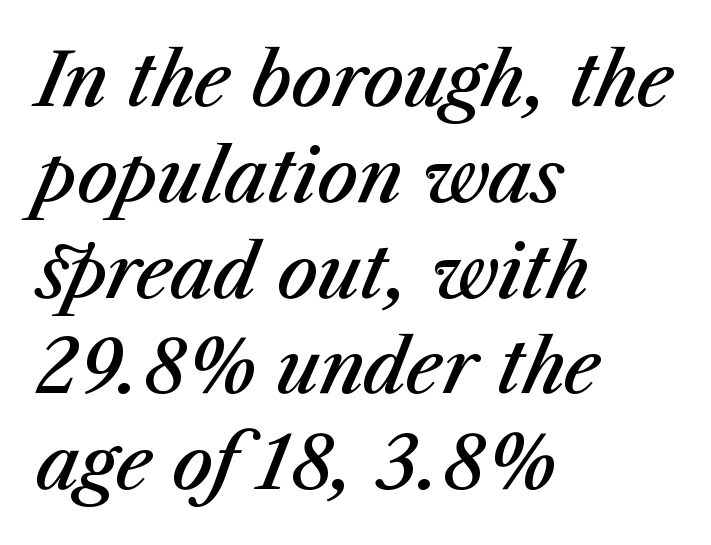
{"italic": "yes", "lean": "right", "slant_degrees": 23, "bold": "semi", "weight": "semibold", "width": "normal", "stroke_contrast": "medium", "x_height": "medium", "monospaced": "no", "underline": "no", "align": "left", "line_spacing": "normal", "line_spacing_ratio": 1.33, "letter_spacing": "normal", "letter_spacing_em": 0.0, "glyph_px": 72}
